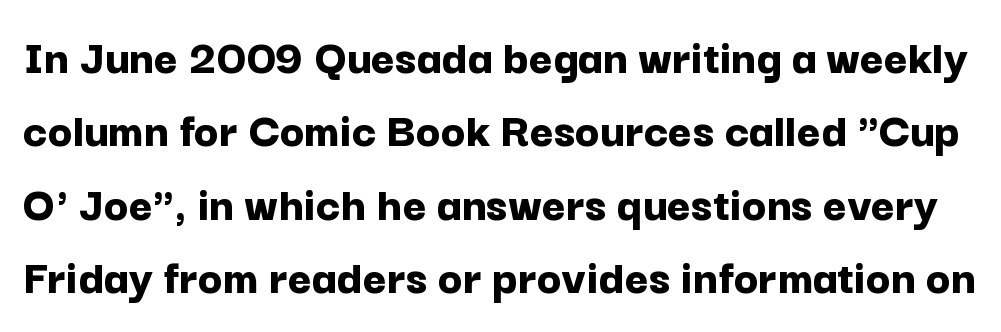
The image shows 51 px bold sans-serif type, upright; set normal line spacing (1.44x), normal letter spacing, not underlined; low stroke contrast and a medium x-height.
